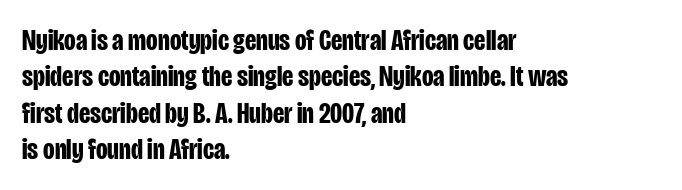
The image shows 30 px bold, condensed sans-serif type, upright; set left-aligned, line spacing 1.21x, normal letter spacing, not underlined; low stroke contrast and a large x-height.
